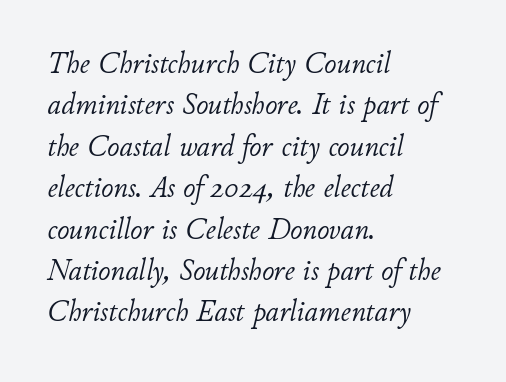
Italic: yes, the glyphs are oblique. Glyph-to-glyph distance matches everyday printed text. Do the characters align in a grid? No, the font is proportional. The zone under the glyphs is completely vacant. Bold? No — there's no thickening of the strokes. The rendering uses a moderate line-height, typical for paragraphs.
